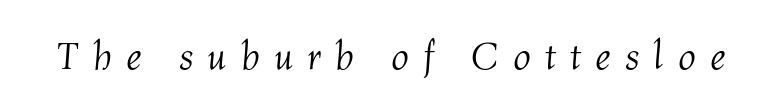
Q: Is the text bold? A: No.
Q: Is the text italic (slanted)? A: Yes, it leans right by about 4 degrees.
Q: Is the text underlined? A: No.
Q: Is the spacing between letters normal or unusually wide? A: Unusually wide.
Q: Width (condensed, normal, or wide)? A: Normal.
Q: Stroke contrast? A: Medium.
Q: x-height? A: Medium.
Q: Monospaced? A: No.
